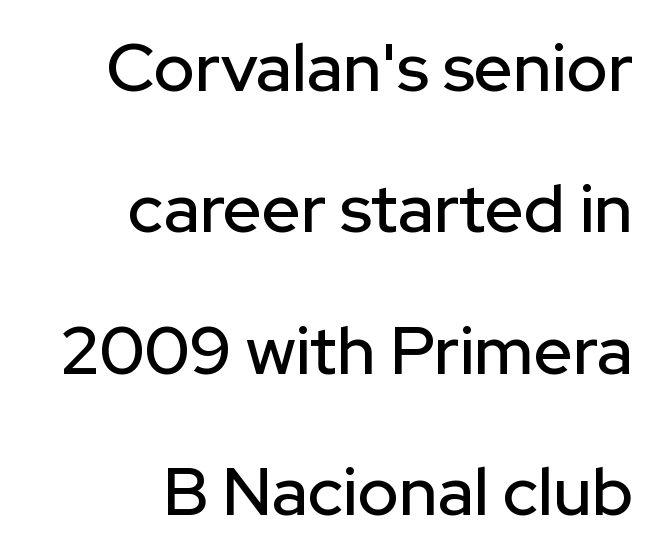
The image shows 68 px sans-serif type, upright; set right-aligned, loose line spacing (2.08x), normal letter spacing, not underlined; low stroke contrast and a medium x-height.
